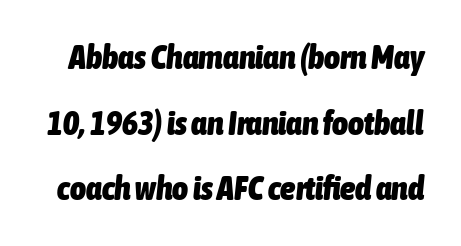
Q: Is the text bold? A: Yes.
Q: Is the text italic (slanted)? A: Yes, it leans right by about 6 degrees.
Q: Is the text underlined? A: No.
Q: Is the spacing between letters normal or unusually wide? A: Normal.
Q: Is the spacing between lines tight, normal or loose? A: Loose.
Q: Width (condensed, normal, or wide)? A: Condensed.
Q: Stroke contrast? A: Low.
Q: x-height? A: Medium.
Q: Monospaced? A: No.
